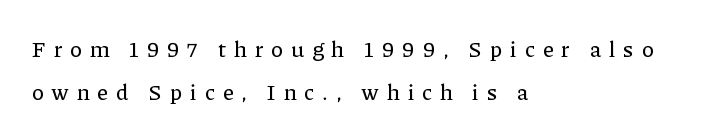
Q: Is the text italic (slanted)? A: No, it is upright.
Q: Is the text underlined? A: No.
Q: How is the paragraph aligned? A: Left-aligned.
Q: Is the spacing between letters normal or unusually wide? A: Unusually wide.
Q: Is the spacing between lines tight, normal or loose? A: Loose.
